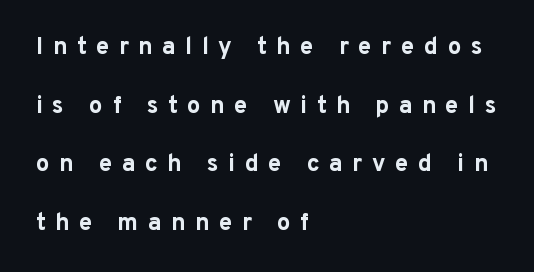
Q: Is the text bold? A: Yes.
Q: Is the text italic (slanted)? A: No, it is upright.
Q: Is the text underlined? A: No.
Q: How is the paragraph aligned? A: Left-aligned.
Q: Is the spacing between letters normal or unusually wide? A: Unusually wide.
Q: Is the spacing between lines tight, normal or loose? A: Loose.
